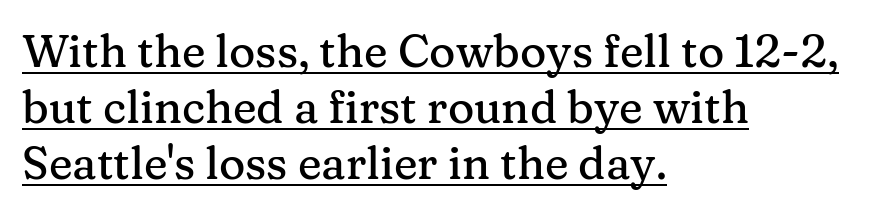
The image shows 45 px serif type, upright; set left-aligned, line spacing 1.24x, normal letter spacing, underlined; medium stroke contrast and a medium x-height.
